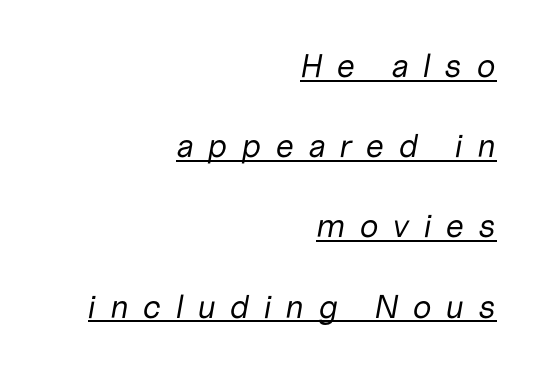
The image shows 33 px regular-weight type, italic (leaning right); set right-aligned, loose line spacing (2.43x), unusually wide letter spacing (+0.42 em), underlined; low stroke contrast and a medium x-height.
